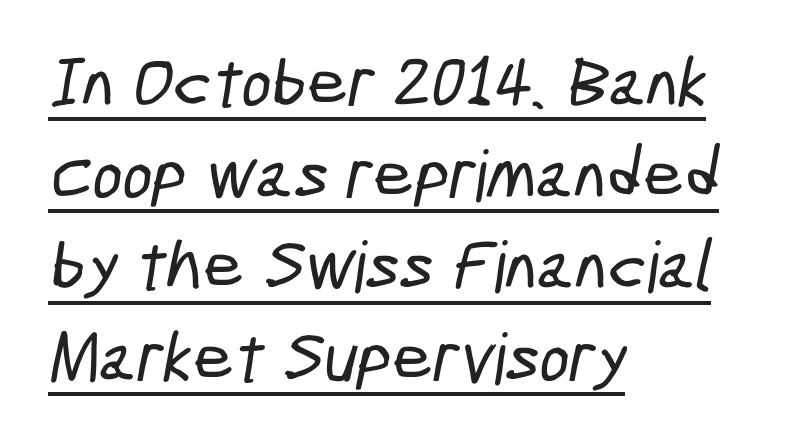
Q: Is the typeface a serif or a sans-serif typeface? A: Sans-serif.
Q: Is the text underlined? A: Yes.
Q: How is the paragraph aligned? A: Left-aligned.
Q: Is the spacing between letters normal or unusually wide? A: Normal.
Q: Is the spacing between lines tight, normal or loose? A: Normal.
Q: Width (condensed, normal, or wide)? A: Condensed.
Q: Stroke contrast? A: Low.
Q: x-height? A: Medium.
Q: Monospaced? A: No.
